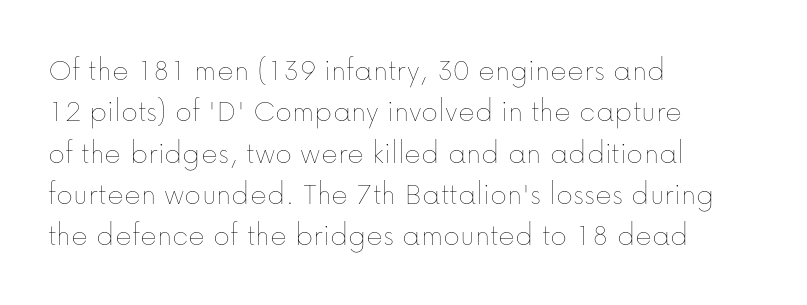
The image shows 32 px thin type, upright; set left-aligned, normal line spacing (1.29x), normal letter spacing, not underlined; low stroke contrast and a medium x-height.
